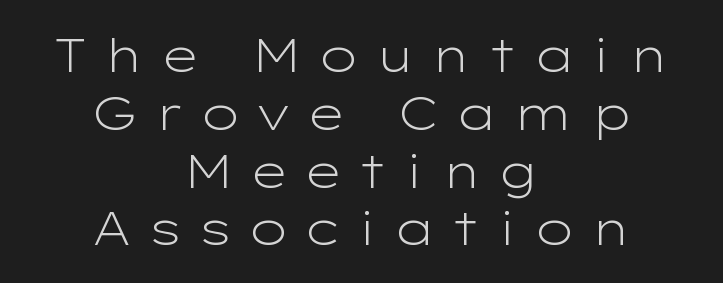
Decoration check: the copy has no underline. This rendering employs a face without finishing strokes, i.e., a sans-serif. The typesetter chose a symmetrical, centered arrangement here. Stems here are at most as thick as an everyday book face.
